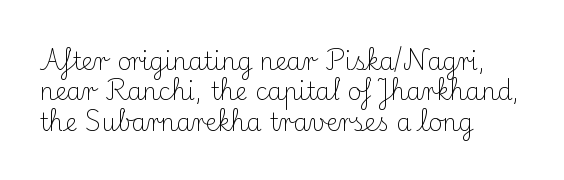
The type sits square on the baseline with zero lean. Only glyphs here, with clear space below each row. This sample is left-justified, so line endings fall wherever the words run out. Nothing unusual about the tracking: characters are spaced as the font intends. No extra ink here — the face is not bold.
